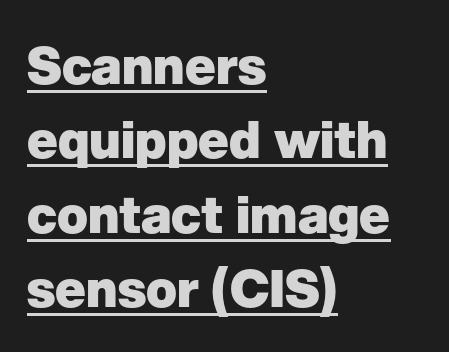
The image shows 51 px heavy sans-serif type, upright; set left-aligned, normal line spacing (1.46x), normal letter spacing, underlined; low stroke contrast and a medium x-height.
